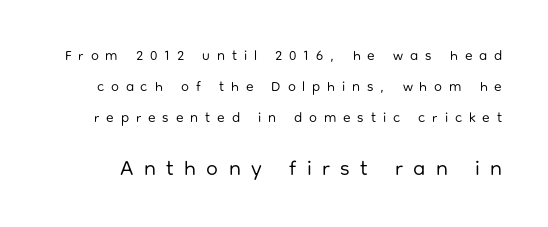
{"italic": "no", "bold": "no", "underline": "no", "line_spacing": "loose", "line_spacing_ratio": 2.2, "letter_spacing": "wide", "letter_spacing_em": 0.49, "larger_block": "second", "size_ratio": 1.5, "glyph_px": 21}
